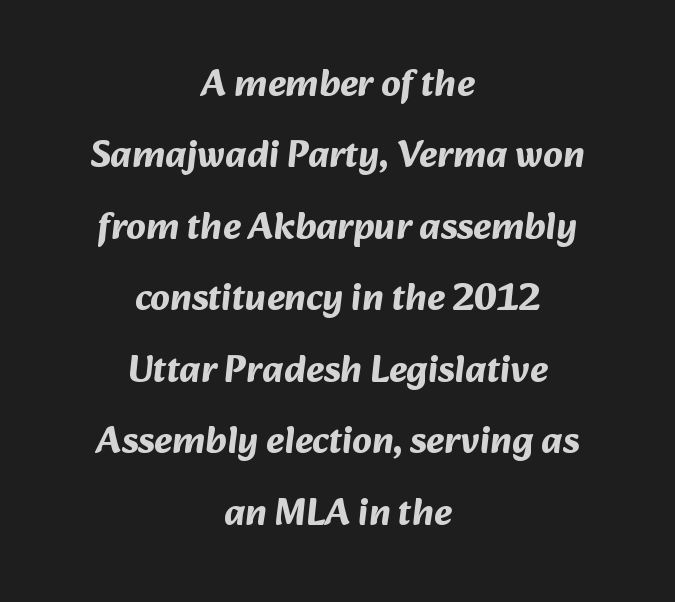
The image shows 38 px bold sans-serif type; set centered, line spacing 1.88x, normal letter spacing, not underlined; medium stroke contrast and a medium x-height.
